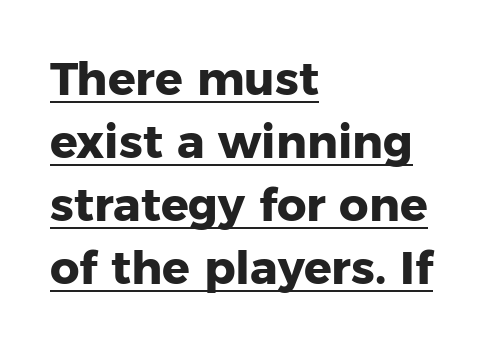
{"serif": "no", "italic": "no", "bold": "yes", "weight": "heavy", "width": "normal", "stroke_contrast": "low", "x_height": "medium", "monospaced": "no", "underline": "yes", "align": "left", "line_spacing": "normal", "line_spacing_ratio": 1.37, "letter_spacing": "normal", "letter_spacing_em": 0.0, "glyph_px": 46}
